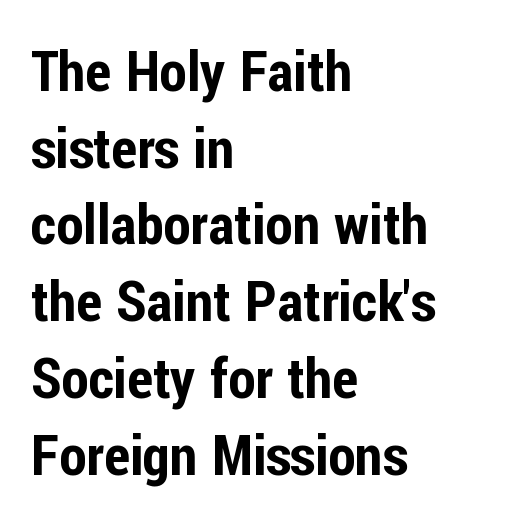
{"serif": "no", "italic": "no", "width": "condensed", "stroke_contrast": "low", "x_height": "medium", "monospaced": "no", "underline": "no", "align": "left", "line_spacing": "normal", "line_spacing_ratio": 1.37, "letter_spacing": "normal", "letter_spacing_em": 0.0, "glyph_px": 56}
